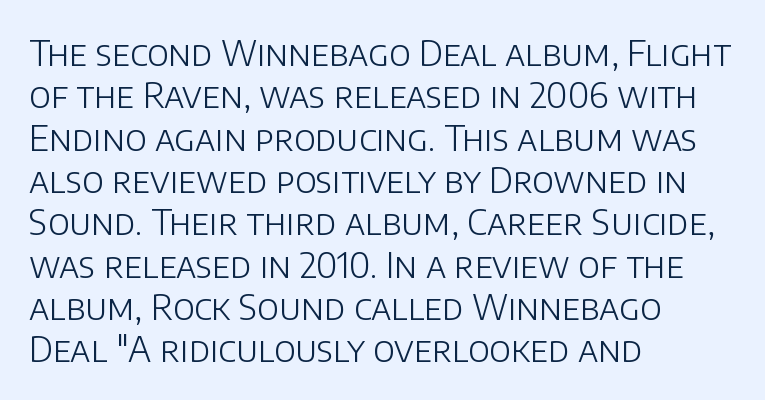
A typesetter would call this proportional, since set widths differ per character. What stands out about the letter spacing? Nothing — it is the standard amount. Just letters on the line, the space beneath them empty. This is the regular roman posture of the typeface. This rendering employs a face without finishing strokes, i.e., a sans-serif.
